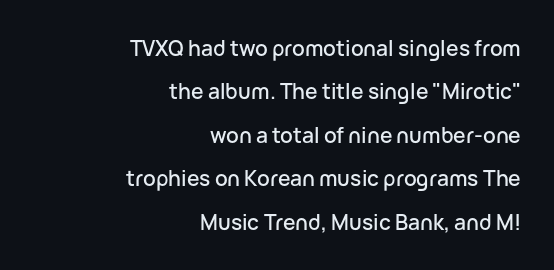
The image shows 21 px text type, upright; set right-aligned, loose line spacing (2.07x), normal letter spacing, not underlined.
